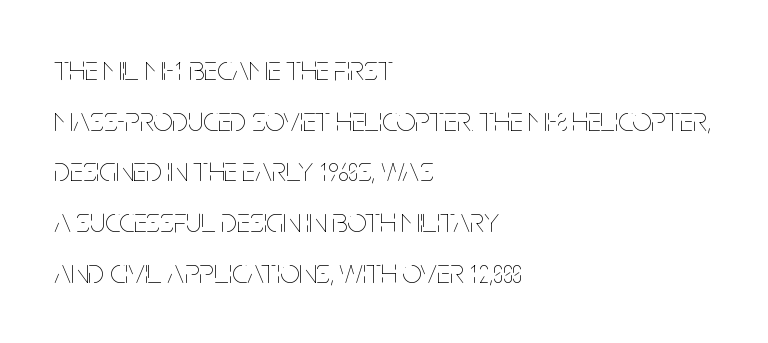
{"italic": "no", "bold": "no", "weight": "thin", "width": "condensed", "stroke_contrast": "low", "x_height": "large", "monospaced": "no", "underline": "no", "align": "left", "line_spacing": "normal", "line_spacing_ratio": 1.49, "letter_spacing": "normal", "letter_spacing_em": 0.0, "glyph_px": 34}
